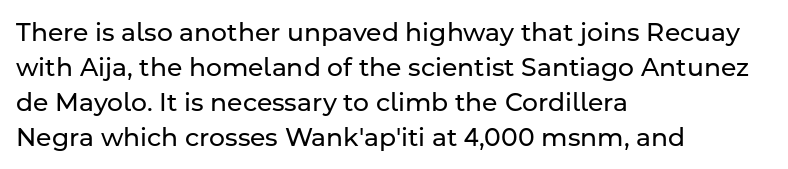
{"italic": "no", "bold": "no", "underline": "no", "align": "left", "line_spacing": "normal", "line_spacing_ratio": 1.4, "letter_spacing": "normal", "letter_spacing_em": 0.0, "glyph_px": 25}
